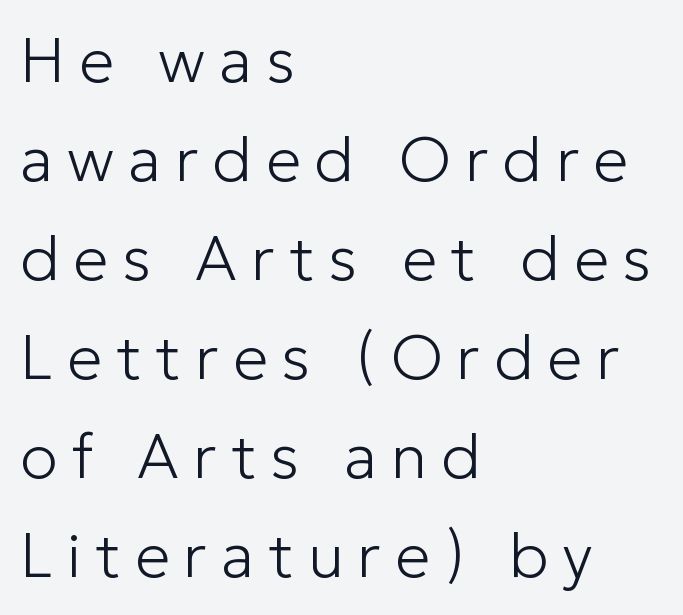
{"serif": "no", "italic": "no", "bold": "no", "weight": "light", "width": "normal", "stroke_contrast": "low", "x_height": "medium", "monospaced": "no", "underline": "no", "align": "left", "line_spacing": "normal", "line_spacing_ratio": 1.57, "letter_spacing": "wide", "letter_spacing_em": 0.22, "glyph_px": 63}
